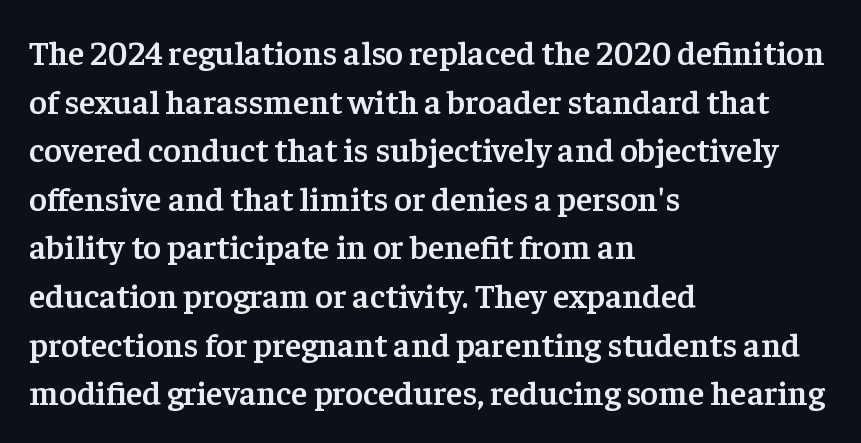
Is the letter spacing exaggerated? No — it looks like the ordinary default. Each letter's strokes conclude with small projecting serifs. The leading is moderate, giving the passage an even texture. Visually the block forms a straight wall on the left and a jagged coastline on the right. The gap between lines stays unmarked. The letters are semibold — heavier than regular but short of a full bold.
